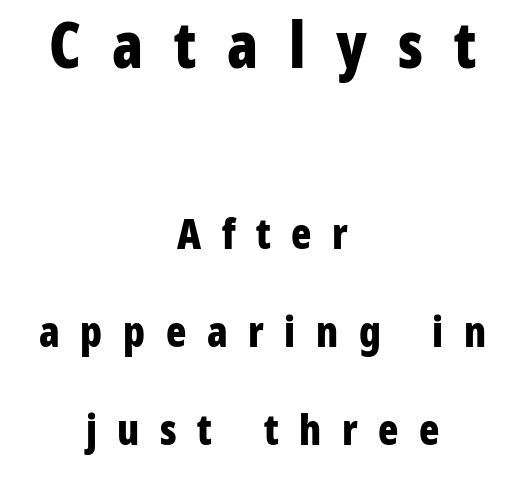
The image shows 63 px bold, condensed sans-serif type, upright; set centered, loose line spacing (2.34x), unusually wide letter spacing (+0.49 em), not underlined; the first (top) block is 1.5x larger; low stroke contrast and a medium x-height.
